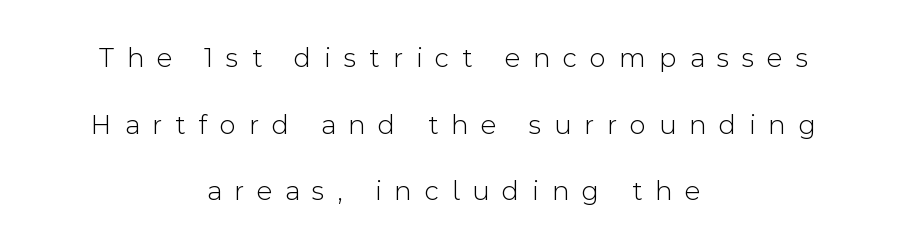
{"serif": "no", "italic": "no", "bold": "no", "weight": "light", "width": "normal", "x_height": "medium", "monospaced": "no", "underline": "no", "align": "center", "line_spacing": "loose", "line_spacing_ratio": 2.38, "letter_spacing": "wide", "letter_spacing_em": 0.47, "glyph_px": 28}
